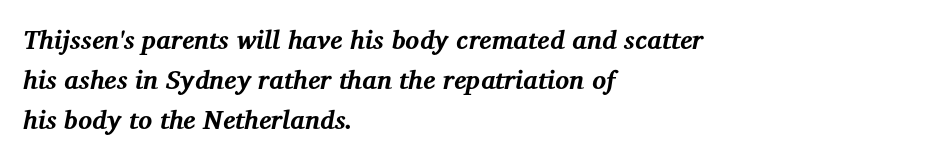
{"italic": "yes", "lean": "right", "slant_degrees": 12, "bold": "yes", "underline": "no", "align": "left", "line_spacing": "normal", "line_spacing_ratio": 1.53, "letter_spacing": "normal", "letter_spacing_em": 0.0, "glyph_px": 26}
